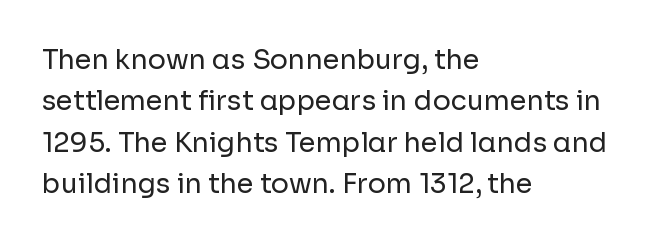
Q: Is the text bold? A: No.
Q: Is the text italic (slanted)? A: No, it is upright.
Q: Is the text underlined? A: No.
Q: How is the paragraph aligned? A: Left-aligned.
Q: Is the spacing between letters normal or unusually wide? A: Normal.
Q: Is the spacing between lines tight, normal or loose? A: Normal.
